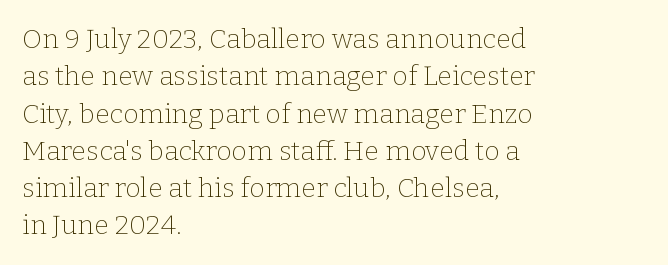
{"italic": "no", "bold": "no", "underline": "no", "align": "left", "line_spacing": "normal", "line_spacing_ratio": 1.38, "letter_spacing": "normal", "letter_spacing_em": 0.0, "glyph_px": 27}
